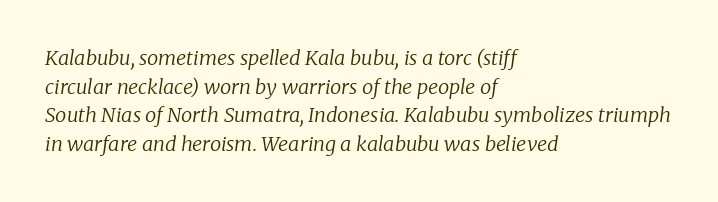
The gap between lines stays unmarked. Compared with a centered layout, this one pins lines to the left instead. Is the stroke heavy? The answer is a plain regular-or-lighter. The text carries the slant typical of an italic or oblique font. The passage shown stacks its lines at a standard gap. Tracking here is standard; glyphs follow each other at the usual distance.
